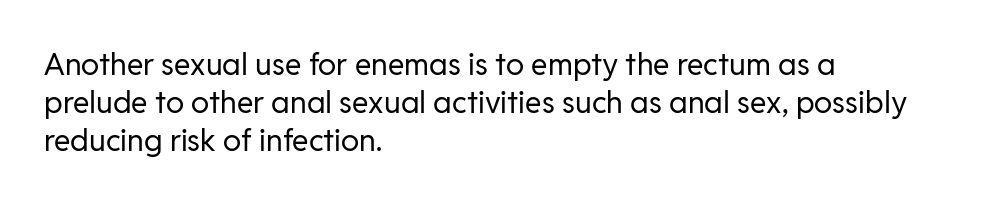
{"serif": "no", "italic": "no", "bold": "no", "weight": "regular", "width": "normal", "stroke_contrast": "low", "x_height": "medium", "monospaced": "no", "underline": "no", "align": "left", "line_spacing": "normal", "line_spacing_ratio": 1.27, "letter_spacing": "normal", "letter_spacing_em": 0.0, "glyph_px": 30}
